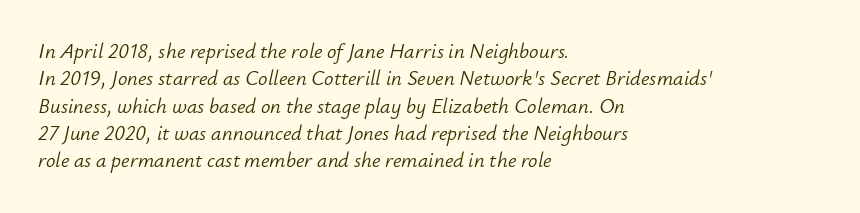
Stem width sits at or under what a default text font uses. The zone under the glyphs is completely vacant. The lines in this sample share a left origin and differ only in where they stop. Posture: slanted. Horizontal bands of white between lines are of average thickness.
